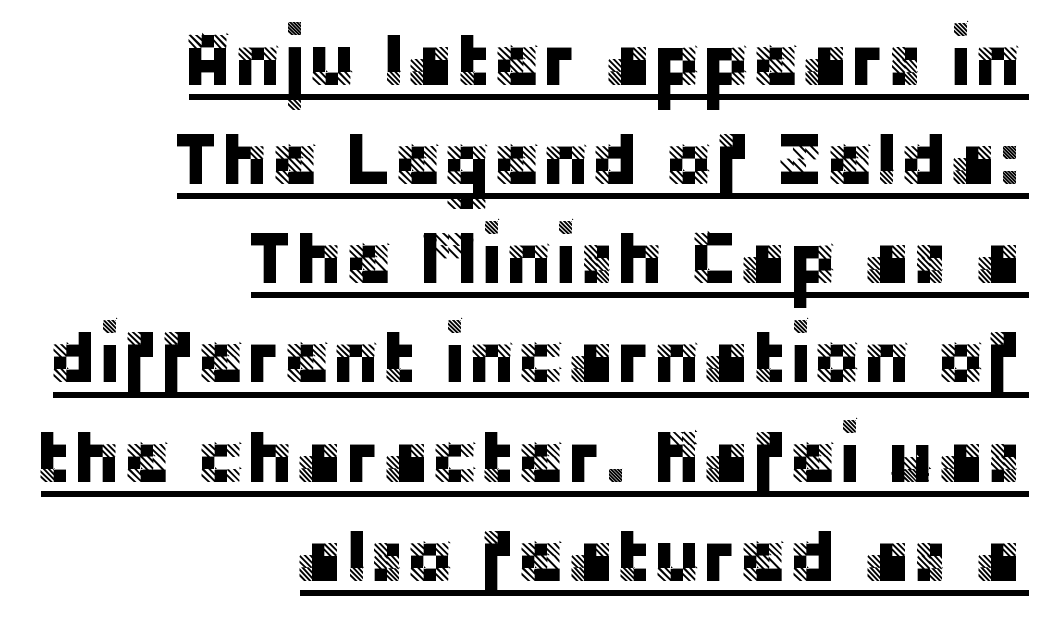
The line-height multiplier appears to be the usual default. Spacing verdict: proportional, widths tailored to each character. The typesetter has applied underlining to the passage shown. In CSS terms this would be text-align: right. The passage shown is typeset with a sans-serif family.
